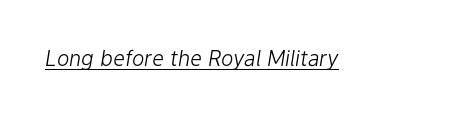
The image shows 21 px text type, italic (leaning right); set normal letter spacing, underlined.
